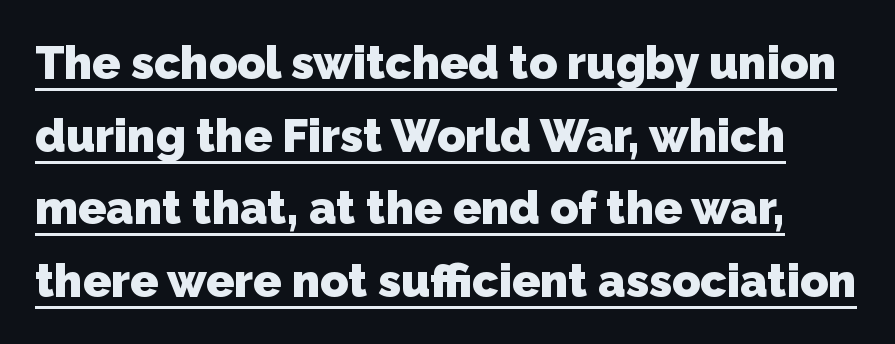
The image shows 46 px heavy sans-serif type; set normal line spacing (1.58x), normal letter spacing, underlined; low stroke contrast and a medium x-height.
